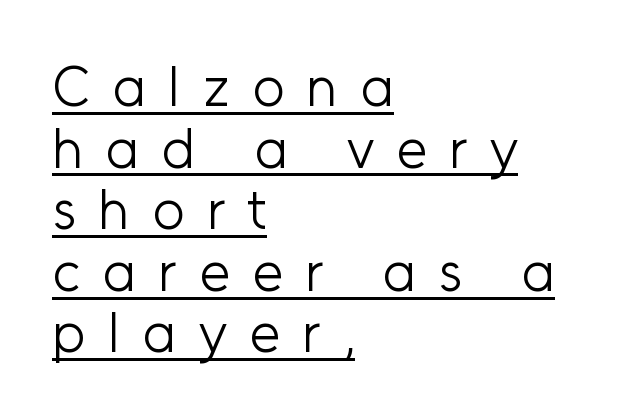
The image shows 56 px light sans-serif type, upright; set left-aligned, tight line spacing (1.1x), unusually wide letter spacing (+0.4 em), underlined; low stroke contrast and a medium x-height.
